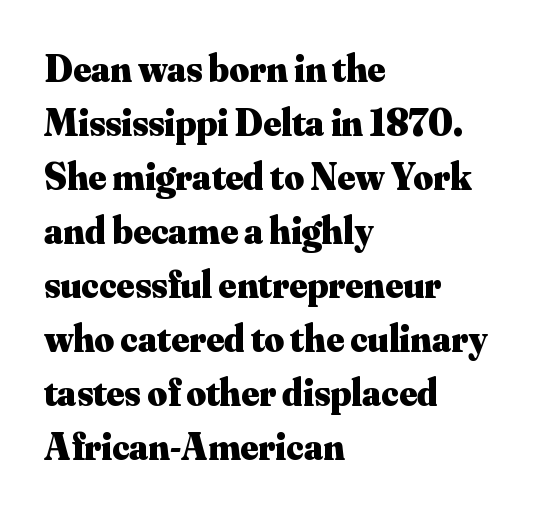
The image shows 38 px heavy serif type, upright; set left-aligned, normal line spacing (1.42x), normal letter spacing, not underlined; medium stroke contrast and a small x-height.
